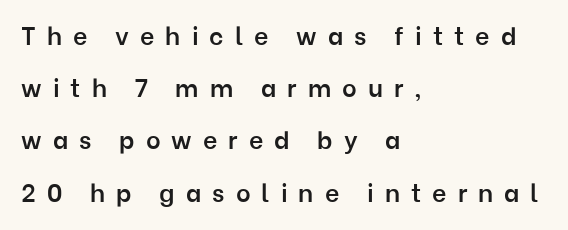
The image shows 25 px text type, upright; set left-aligned, loose line spacing (2.09x), unusually wide letter spacing (+0.44 em), not underlined.
